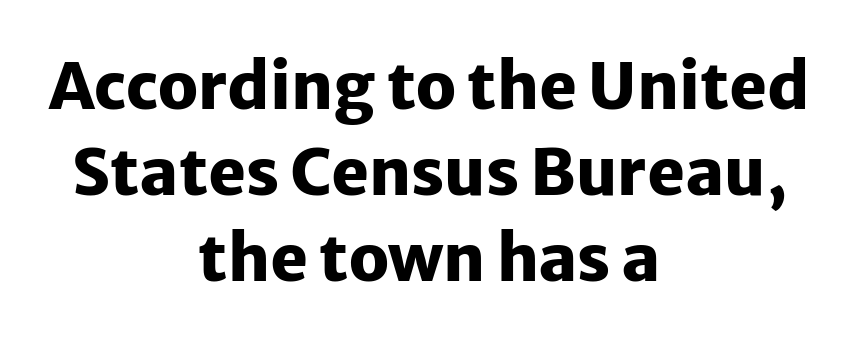
The image shows 64 px heavy sans-serif type, upright; set centered, normal line spacing (1.34x), normal letter spacing, not underlined; low stroke contrast and a medium x-height.
